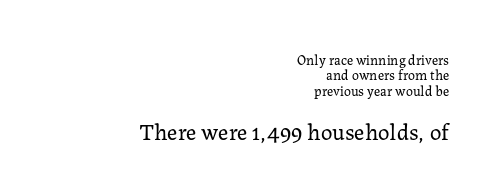
The image shows 23 px text type, upright; set right-aligned, tight line spacing (1.1x), normal letter spacing, not underlined; the second (bottom) block is 1.64x larger.
